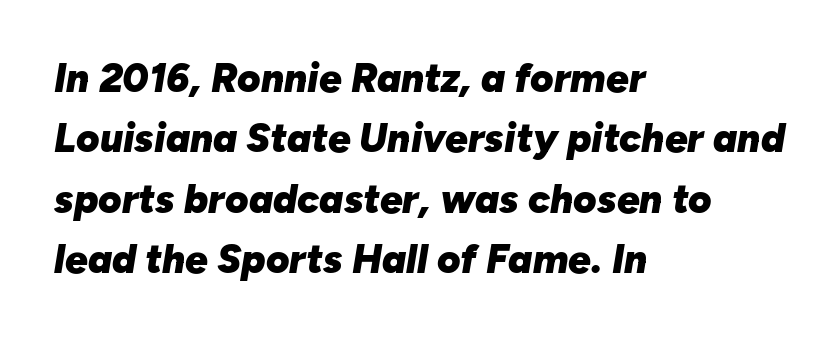
Q: Is the text bold? A: Yes.
Q: Is the text italic (slanted)? A: Yes, it leans right by about 10 degrees.
Q: Is the text underlined? A: No.
Q: How is the paragraph aligned? A: Left-aligned.
Q: Is the spacing between letters normal or unusually wide? A: Normal.
Q: Is the spacing between lines tight, normal or loose? A: Normal.
Q: Width (condensed, normal, or wide)? A: Normal.
Q: Stroke contrast? A: Low.
Q: x-height? A: Medium.
Q: Monospaced? A: No.
